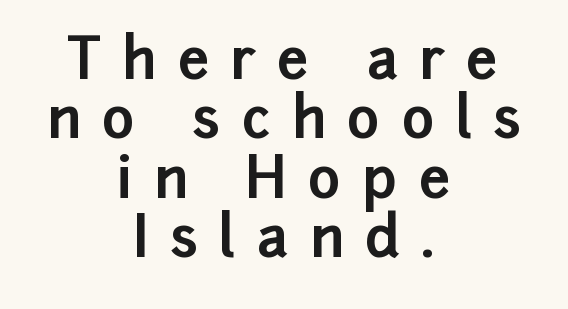
The image shows 56 px bold sans-serif type, upright; set centered, tight line spacing (1.06x), unusually wide letter spacing (+0.38 em), not underlined; low stroke contrast and a medium x-height.
